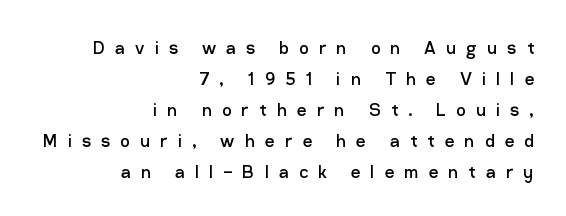
Nothing heavy about these letters — not bold at all. Is the block centered? No — it sits flush against the right margin. The tracking jumps out immediately: characters are airy and widely separated. Ascenders rise straight up at ninety degrees. Line spacing here is normal. Nobody drew a line under any word here.
